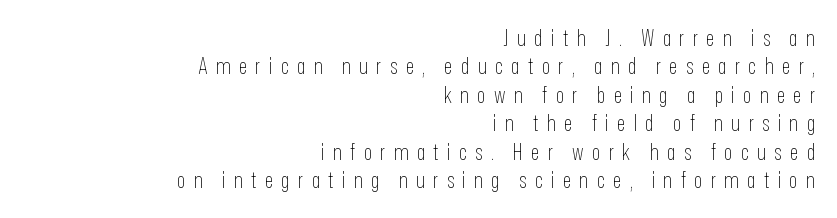
{"italic": "no", "bold": "no", "underline": "no", "align": "right", "line_spacing": "normal", "line_spacing_ratio": 1.29, "letter_spacing": "wide", "letter_spacing_em": 0.38, "glyph_px": 22}
